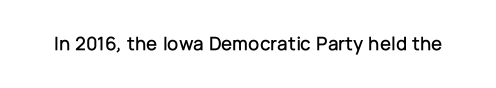
{"italic": "no", "underline": "no", "letter_spacing": "normal", "letter_spacing_em": 0.0, "glyph_px": 20}
